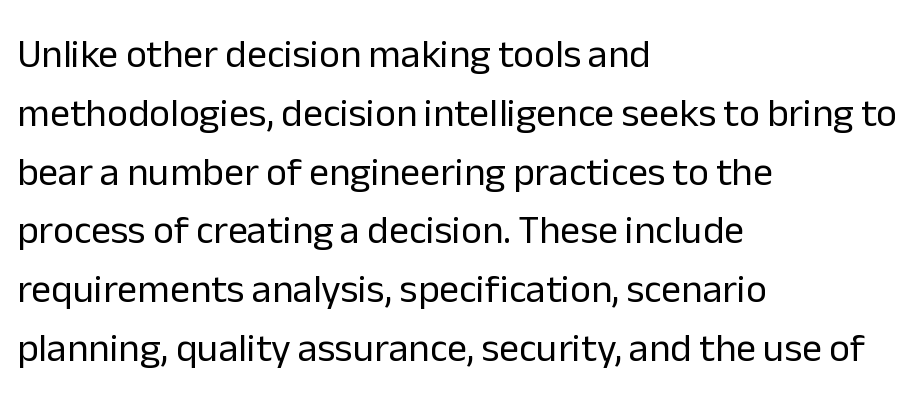
The designer left line spacing at the default. Beneath every word, the page is bare. Stems here are at most as thick as an everyday book face. Spacing verdict: proportional, widths tailored to each character.
